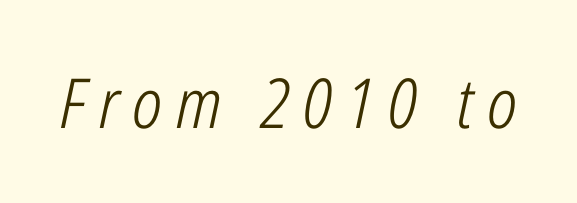
{"italic": "yes", "lean": "right", "slant_degrees": 12, "bold": "no", "weight": "light", "width": "condensed", "stroke_contrast": "low", "x_height": "medium", "monospaced": "no", "underline": "no", "glyph_px": 69}
